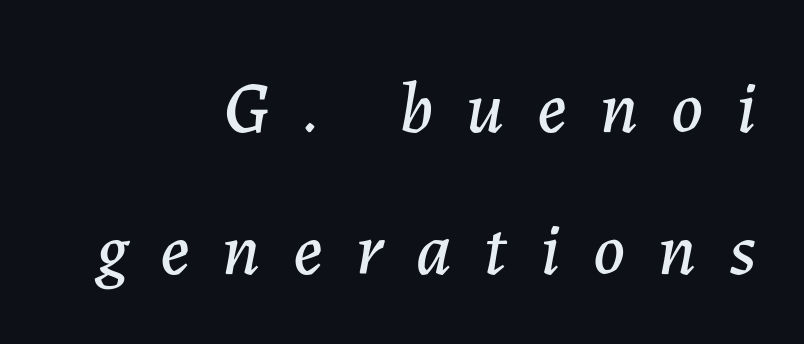
The image shows 73 px text type, italic (leaning right); set right-aligned, loose line spacing (1.94x), unusually wide letter spacing (+0.45 em), not underlined; low stroke contrast and a medium x-height.
